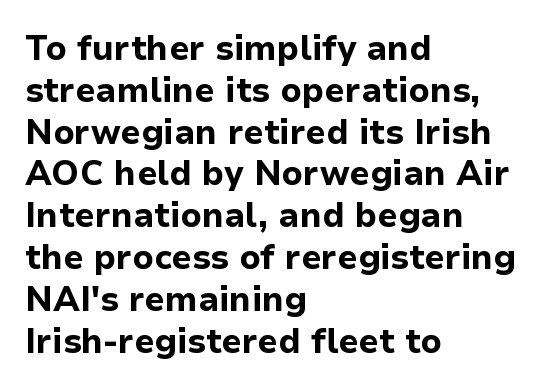
No extra tracking has been applied to these lines. The ragged edge is on the right, which tells us the setting is flush left. I'd call this a sans setting — the letters go barefoot. A roman cut, with each character standing at attention. The characters look thick and weighty, a clear bold.
